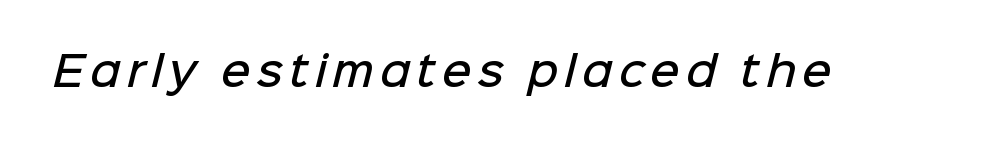
{"serif": "no", "bold": "semi", "weight": "semibold", "width": "normal", "stroke_contrast": "low", "x_height": "medium", "monospaced": "no", "underline": "no", "glyph_px": 41}
